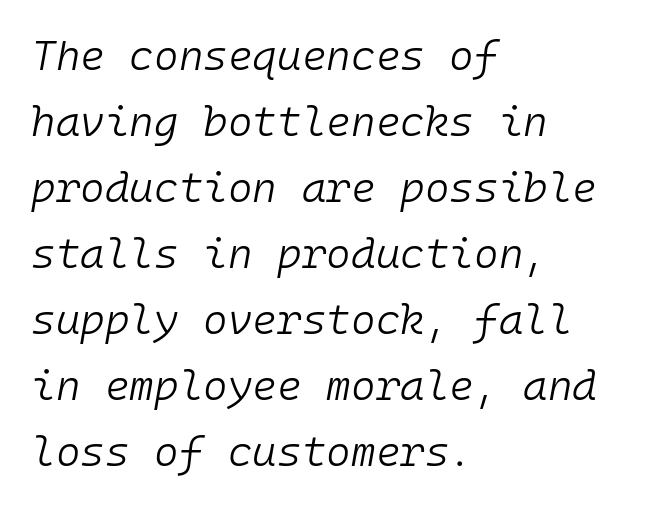
The image shows 42 px light type, italic (leaning right), monospaced; set left-aligned, normal line spacing (1.57x), normal letter spacing, not underlined; low stroke contrast and a medium x-height.
